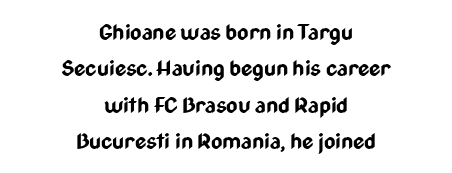
Is there much room between lines? A standard amount, neither cramped nor airy. Letter spacing: default. Type without underlining. Strong, thick strokes mark this as bold type. The font's upright variant was chosen for this text.
